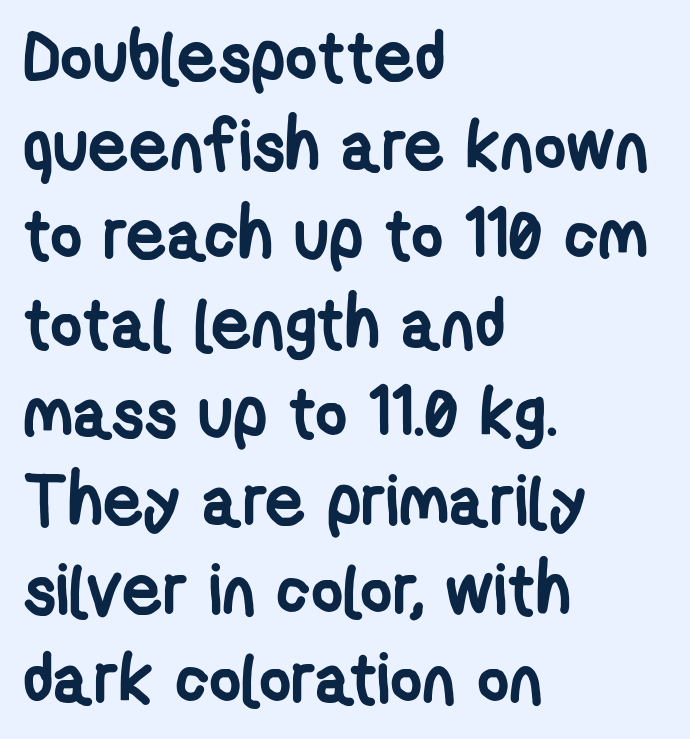
Q: Is the text bold? A: Yes.
Q: Is the typeface a serif or a sans-serif typeface? A: Sans-serif.
Q: Is the text underlined? A: No.
Q: How is the paragraph aligned? A: Left-aligned.
Q: Is the spacing between letters normal or unusually wide? A: Normal.
Q: Is the spacing between lines tight, normal or loose? A: Normal.
Q: Width (condensed, normal, or wide)? A: Condensed.
Q: Stroke contrast? A: Low.
Q: x-height? A: Medium.
Q: Monospaced? A: No.
